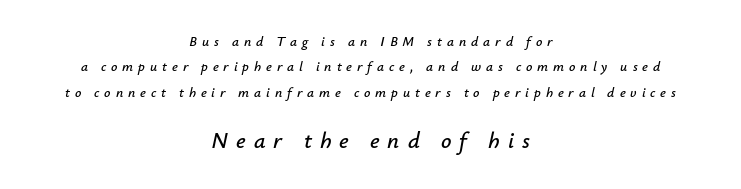
The image shows 23 px text type, italic (leaning right); set centered, line spacing 1.81x, unusually wide letter spacing (+0.35 em), not underlined; the second (bottom) block is 1.64x larger.
